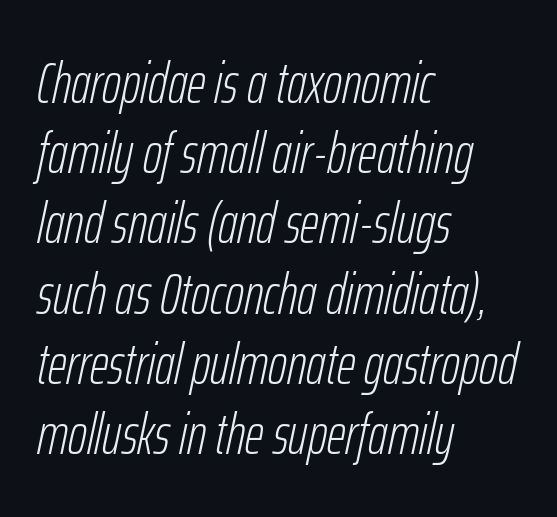
Q: Is the text bold? A: No.
Q: Is the text italic (slanted)? A: Yes, it leans right by about 12 degrees.
Q: Is the text underlined? A: No.
Q: How is the paragraph aligned? A: Left-aligned.
Q: Is the spacing between letters normal or unusually wide? A: Normal.
Q: Width (condensed, normal, or wide)? A: Condensed.
Q: Stroke contrast? A: Low.
Q: x-height? A: Medium.
Q: Monospaced? A: No.
